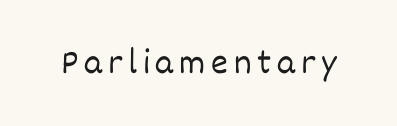
The image shows 36 px light type, upright; set not underlined; low stroke contrast and a large x-height.
